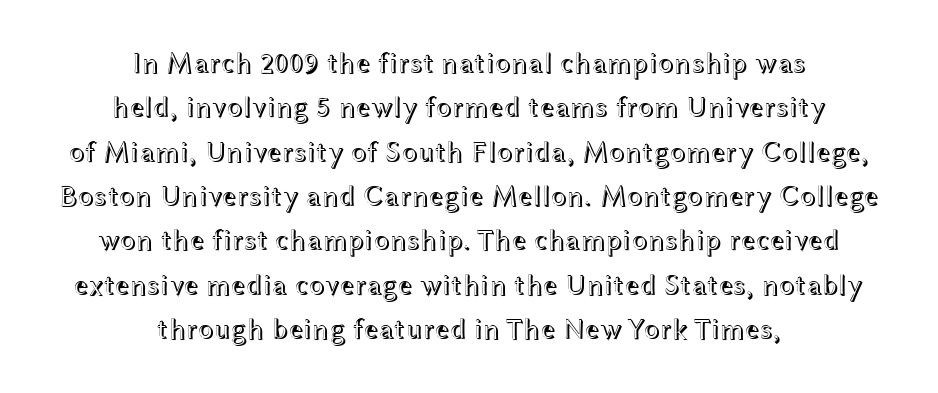
The image shows 29 px wide type, upright; set centered, normal line spacing (1.53x), normal letter spacing, not underlined; a medium x-height.
